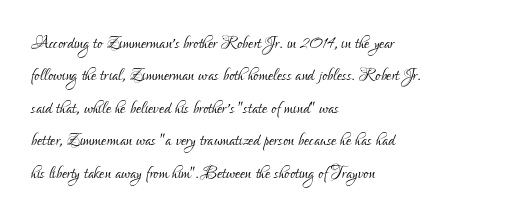
The image shows 23 px text type; set left-aligned, normal line spacing (1.41x), normal letter spacing, not underlined.
